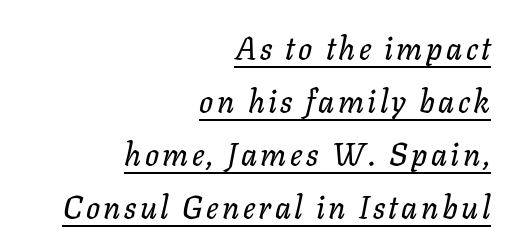
Q: Is the text italic (slanted)? A: Yes, it leans right by about 11 degrees.
Q: Is the text underlined? A: Yes.
Q: How is the paragraph aligned? A: Right-aligned.
Q: Width (condensed, normal, or wide)? A: Normal.
Q: Stroke contrast? A: Low.
Q: x-height? A: Medium.
Q: Monospaced? A: No.
